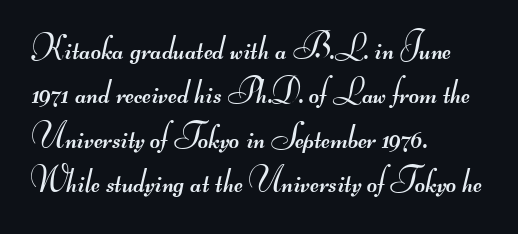
The image shows 35 px regular-weight, wide sans-serif type; set left-aligned, normal line spacing (1.27x), normal letter spacing, not underlined; medium stroke contrast.
